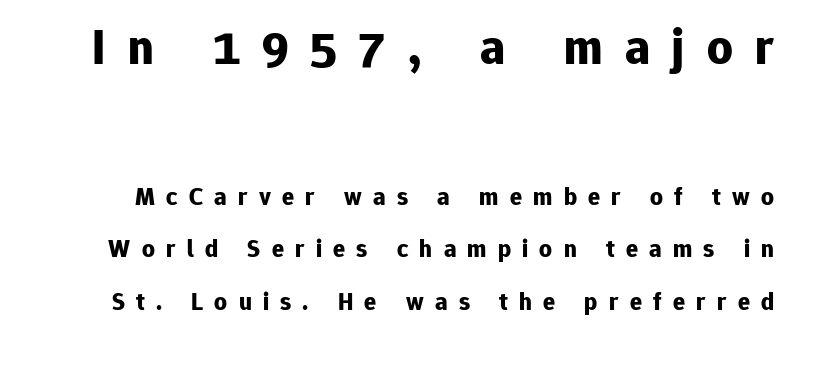
{"serif": "no", "italic": "no", "bold": "yes", "weight": "bold", "width": "normal", "stroke_contrast": "low", "x_height": "medium", "monospaced": "no", "underline": "no", "line_spacing": "loose", "line_spacing_ratio": 2.1, "letter_spacing": "wide", "letter_spacing_em": 0.45, "larger_block": "first", "size_ratio": 2.0, "glyph_px": 50}
